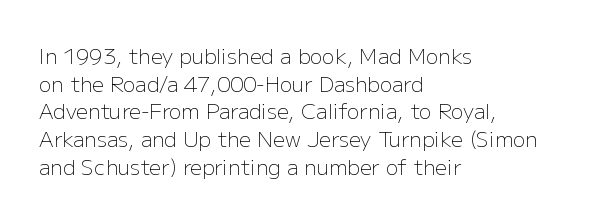
The image shows 21 px text type, upright; set left-aligned, normal line spacing (1.32x), normal letter spacing, not underlined.
